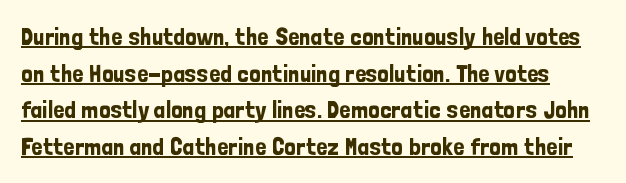
{"italic": "no", "underline": "yes", "line_spacing": "normal", "line_spacing_ratio": 1.47, "letter_spacing": "normal", "letter_spacing_em": 0.0, "glyph_px": 25}
